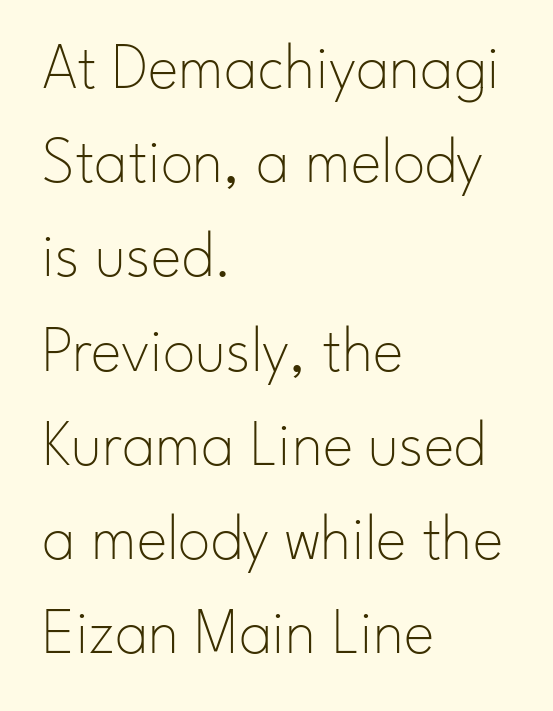
Q: Is the text bold? A: No.
Q: Is the text italic (slanted)? A: No, it is upright.
Q: Is the typeface a serif or a sans-serif typeface? A: Sans-serif.
Q: Is the text underlined? A: No.
Q: How is the paragraph aligned? A: Left-aligned.
Q: Is the spacing between letters normal or unusually wide? A: Normal.
Q: Is the spacing between lines tight, normal or loose? A: Normal.
Q: Width (condensed, normal, or wide)? A: Normal.
Q: Stroke contrast? A: Low.
Q: x-height? A: Small.
Q: Monospaced? A: No.
